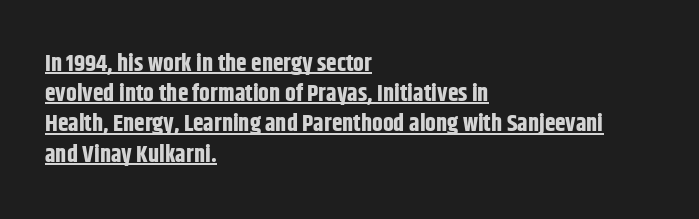
{"italic": "no", "bold": "yes", "underline": "yes", "align": "left", "line_spacing": "normal", "line_spacing_ratio": 1.26, "letter_spacing": "normal", "letter_spacing_em": 0.0, "glyph_px": 24}
